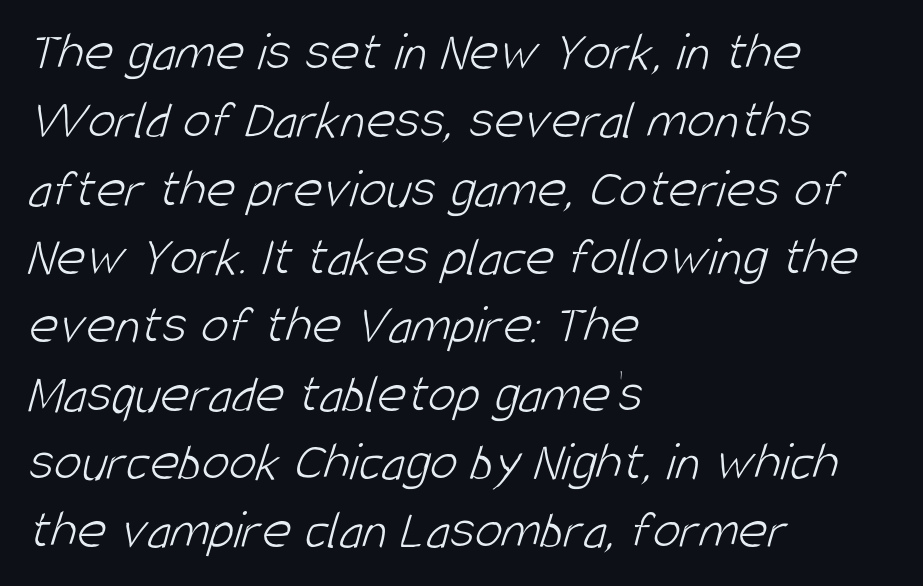
{"serif": "no", "bold": "no", "weight": "light", "width": "condensed", "stroke_contrast": "low", "x_height": "large", "monospaced": "no", "underline": "no", "align": "left", "line_spacing_ratio": 1.22, "letter_spacing": "normal", "letter_spacing_em": 0.0, "glyph_px": 56}
